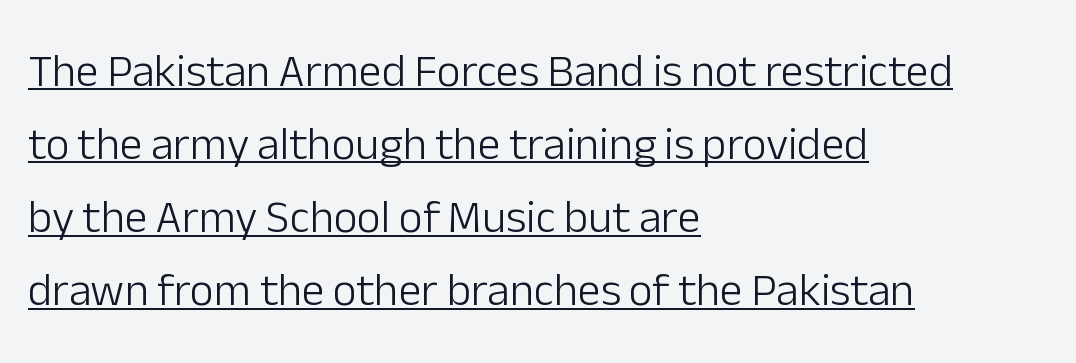
{"serif": "no", "italic": "no", "bold": "no", "weight": "light", "width": "normal", "stroke_contrast": "low", "x_height": "medium", "monospaced": "no", "underline": "yes", "align": "left", "line_spacing": "normal", "line_spacing_ratio": 1.59, "letter_spacing": "normal", "letter_spacing_em": 0.0, "glyph_px": 46}
